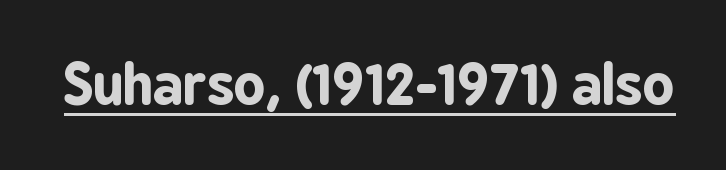
The image shows 55 px bold, condensed sans-serif type, upright; set normal letter spacing, underlined; low stroke contrast and a medium x-height.
